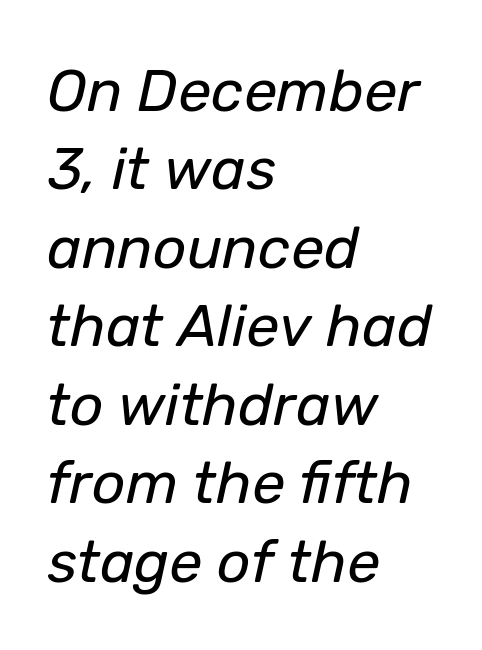
Words appear dense and cohesive because spacing is normal. A normal amount of white space separates one row of letters from the next. This is oblique type, the kind used for emphasis or titles. The rendering uses natural spacing where letterforms have individual widths. Each line starts at the same left margin while the right side varies. These glyphs show unthickened strokes, regular width or finer.
